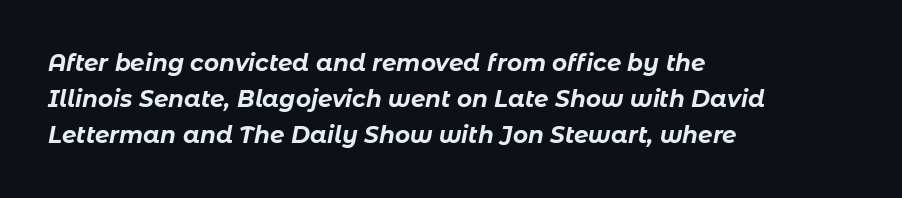
The image shows 23 px bold type, italic (leaning right); set left-aligned, normal line spacing (1.57x), normal letter spacing, not underlined.
